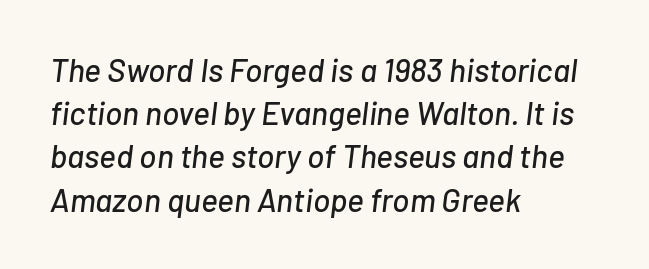
{"italic": "yes", "lean": "right", "slant_degrees": 7, "width": "normal", "stroke_contrast": "low", "x_height": "medium", "monospaced": "no", "underline": "no", "align": "left", "line_spacing": "normal", "line_spacing_ratio": 1.35, "letter_spacing": "normal", "letter_spacing_em": 0.0, "glyph_px": 32}
